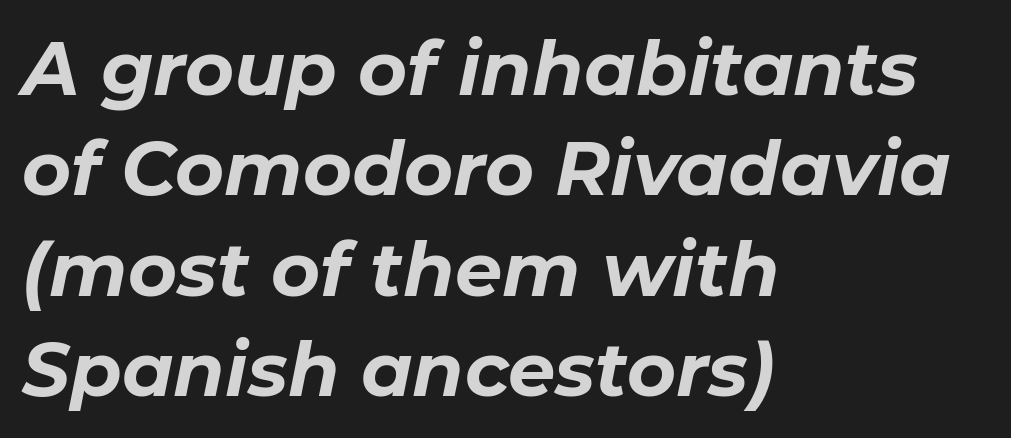
The image shows 75 px bold type, italic (leaning right); set left-aligned, normal line spacing (1.34x), normal letter spacing, not underlined; low stroke contrast and a medium x-height.
